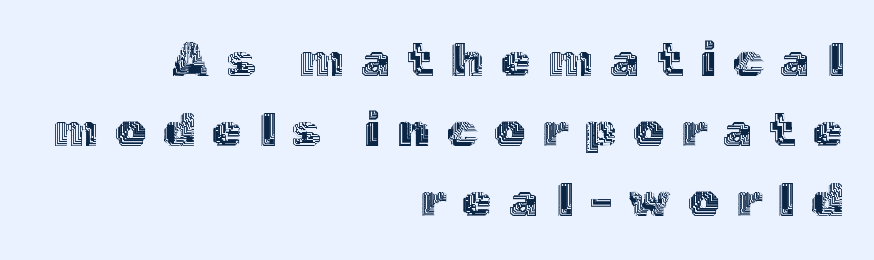
Q: Is the text italic (slanted)? A: No, it is upright.
Q: Is the text underlined? A: No.
Q: How is the paragraph aligned? A: Right-aligned.
Q: Is the spacing between letters normal or unusually wide? A: Unusually wide.
Q: Is the spacing between lines tight, normal or loose? A: Normal.
Q: Width (condensed, normal, or wide)? A: Normal.
Q: x-height? A: Medium.
Q: Monospaced? A: No.
